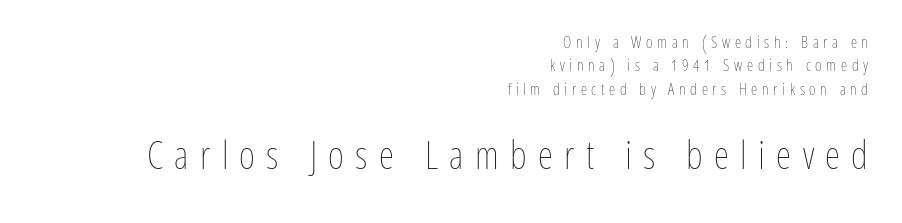
Q: Is the text bold? A: No.
Q: Is the text italic (slanted)? A: No, it is upright.
Q: Is the text underlined? A: No.
Q: How is the paragraph aligned? A: Right-aligned.
Q: Is the spacing between letters normal or unusually wide? A: Unusually wide.
Q: Is the spacing between lines tight, normal or loose? A: Normal.
Q: Which block of text is set in a larger size, the first (top) or the second (bottom)? A: The second (bottom) one.
Q: Width (condensed, normal, or wide)? A: Condensed.
Q: Stroke contrast? A: Low.
Q: x-height? A: Medium.
Q: Monospaced? A: No.
